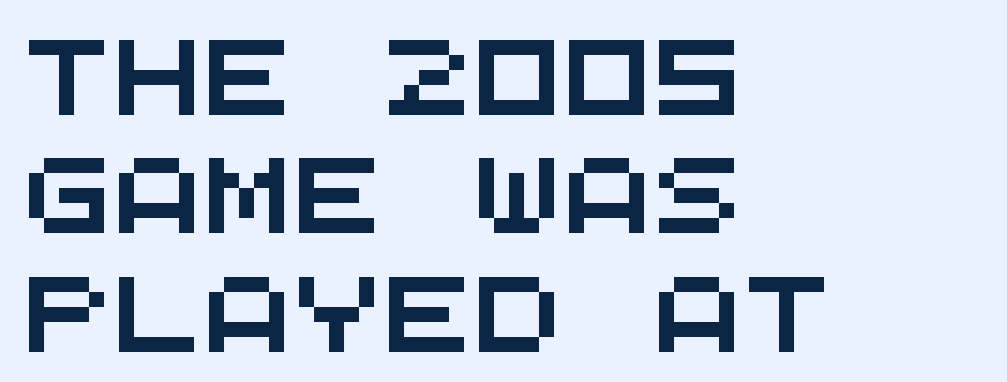
The image shows 75 px wide sans-serif type, monospaced; set left-aligned, normal line spacing (1.58x), normal letter spacing, not underlined; medium stroke contrast and a large x-height.
